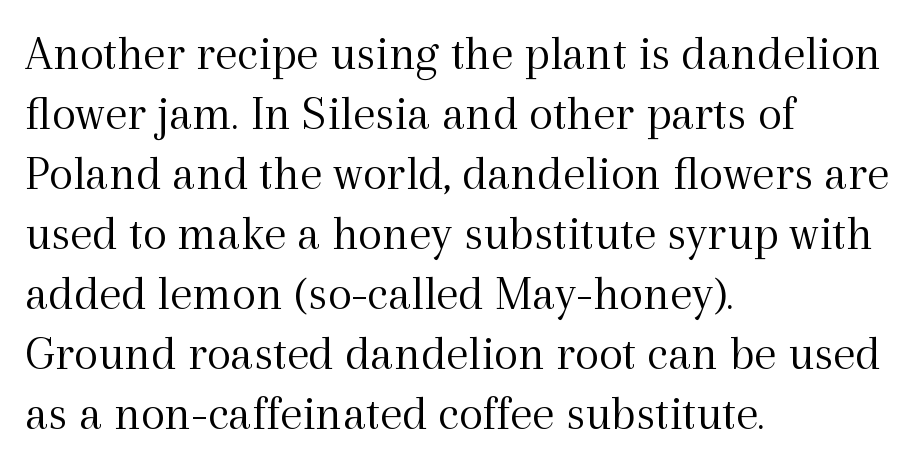
No italicization has been applied; the sample stays upright. Looks like regular typesetting: each glyph gets only the width it needs. The rag falls on the right side of this text block. The strokes are not fattened; the text isn't bold. The space beneath each line is pristine and unruled. Regarding serifs, this sample has them.
